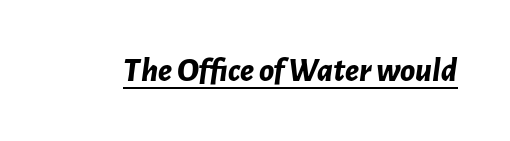
The image shows 34 px bold type, italic (leaning right); set normal letter spacing, underlined; low stroke contrast and a medium x-height.
